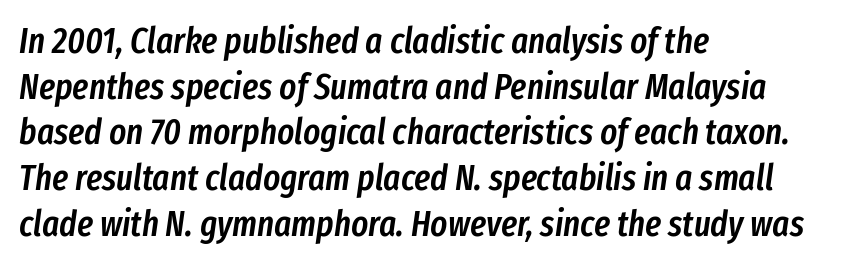
{"italic": "yes", "lean": "right", "slant_degrees": 8, "bold": "semi", "weight": "semibold", "width": "condensed", "stroke_contrast": "low", "x_height": "medium", "monospaced": "no", "underline": "no", "align": "left", "line_spacing": "normal", "line_spacing_ratio": 1.27, "letter_spacing": "normal", "letter_spacing_em": 0.0, "glyph_px": 36}
